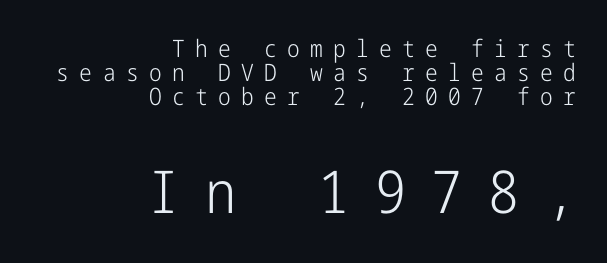
The zone under the glyphs is completely vacant. The ragged edge is on the left, which tells us the setting is flush right. This sample uses a sans-serif face. The font sits on the lighter half of the weight spectrum, regular included.
